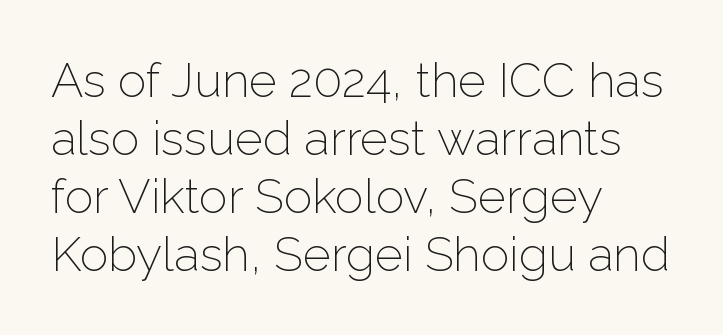
Q: Is the text bold? A: No.
Q: Is the text italic (slanted)? A: No, it is upright.
Q: Is the typeface a serif or a sans-serif typeface? A: Sans-serif.
Q: Is the text underlined? A: No.
Q: How is the paragraph aligned? A: Left-aligned.
Q: Is the spacing between letters normal or unusually wide? A: Normal.
Q: Width (condensed, normal, or wide)? A: Normal.
Q: Stroke contrast? A: Low.
Q: x-height? A: Medium.
Q: Monospaced? A: No.
